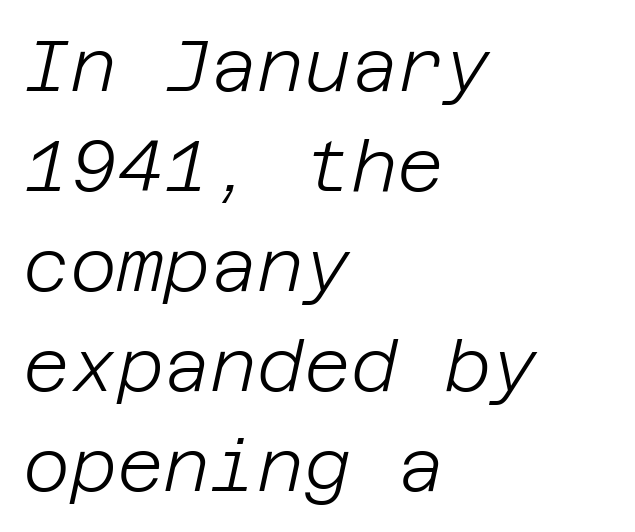
The image shows 72 px light type, italic (leaning right); set left-aligned, normal line spacing (1.39x), normal letter spacing, not underlined; low stroke contrast and a large x-height.
